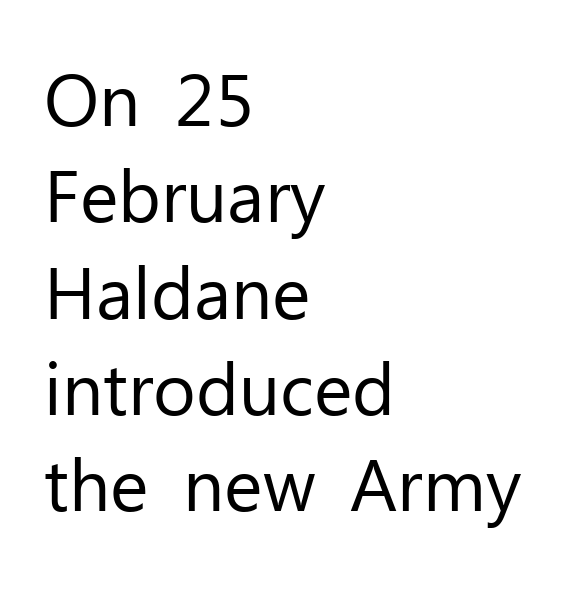
The image shows 73 px regular-weight sans-serif type, upright; set left-aligned, normal line spacing (1.32x), normal letter spacing, not underlined; low stroke contrast and a medium x-height.
